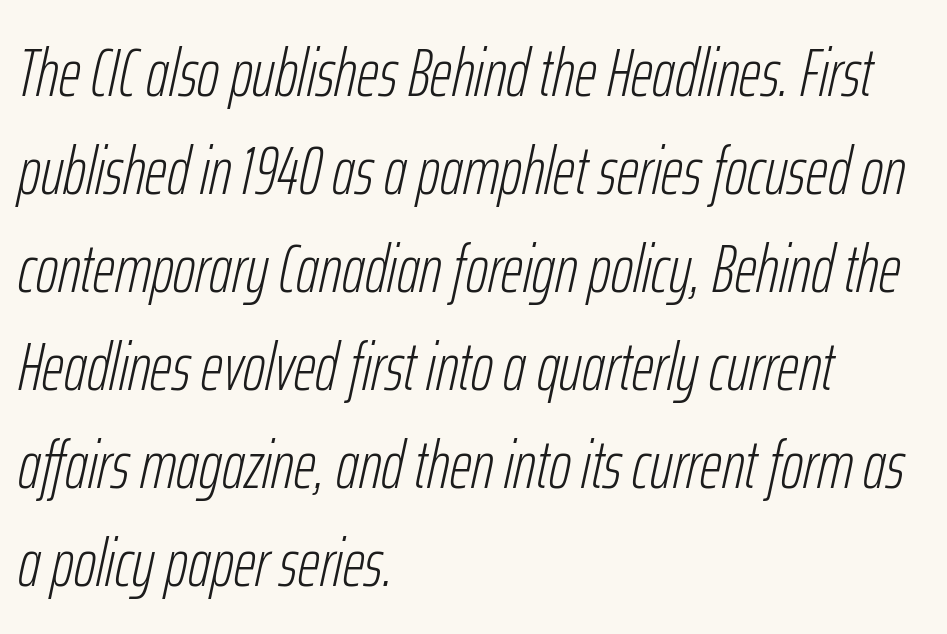
Q: Is the text bold? A: No.
Q: Is the text italic (slanted)? A: Yes, it leans right by about 12 degrees.
Q: Is the text underlined? A: No.
Q: How is the paragraph aligned? A: Left-aligned.
Q: Is the spacing between letters normal or unusually wide? A: Normal.
Q: Is the spacing between lines tight, normal or loose? A: Normal.
Q: Width (condensed, normal, or wide)? A: Condensed.
Q: Stroke contrast? A: Low.
Q: x-height? A: Medium.
Q: Monospaced? A: No.
